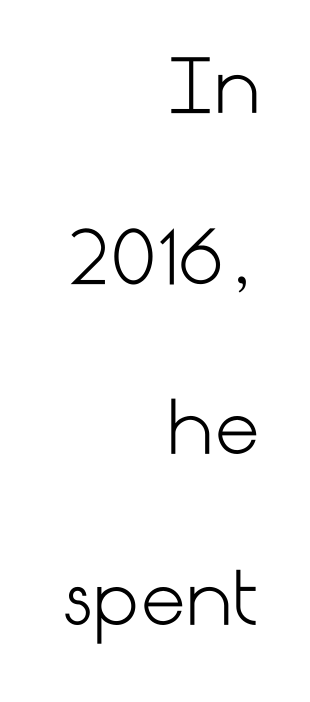
The image shows 72 px light sans-serif type, upright; set right-aligned, loose line spacing (2.37x), normal letter spacing, not underlined; low stroke contrast and a medium x-height.
